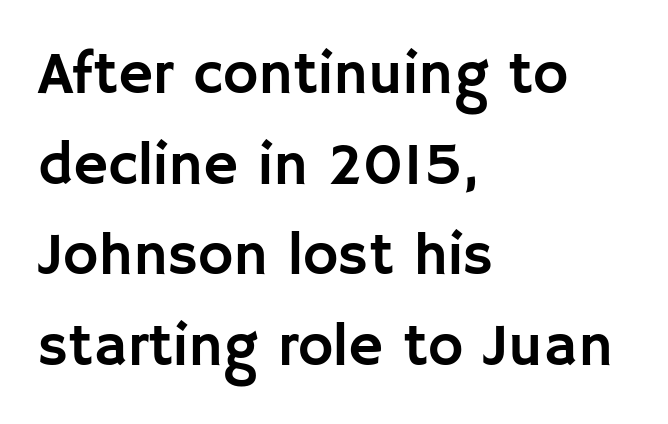
The letterforms sit shoulder to shoulder at normal distance. What kind of face is this? One without serifs — a sans. Vertical spacing — default. A classic flush-left, rag-right setting is used for this passage. Unmarked baselines from the first word to the last. The lettering holds an erect, upright posture throughout.
